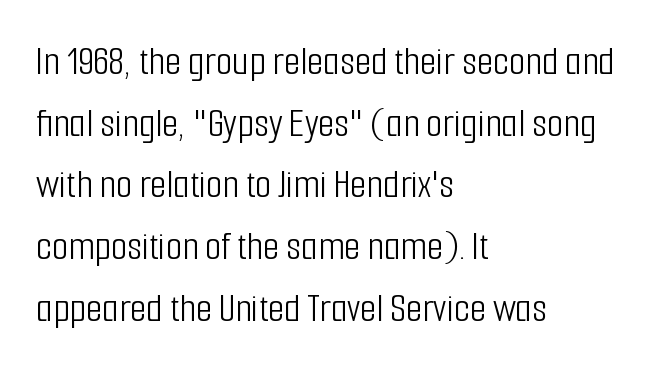
{"serif": "no", "italic": "no", "bold": "no", "weight": "light", "width": "condensed", "stroke_contrast": "low", "x_height": "medium", "monospaced": "no", "underline": "no", "align": "left", "line_spacing": "normal", "line_spacing_ratio": 1.47, "letter_spacing": "normal", "letter_spacing_em": 0.0, "glyph_px": 42}
